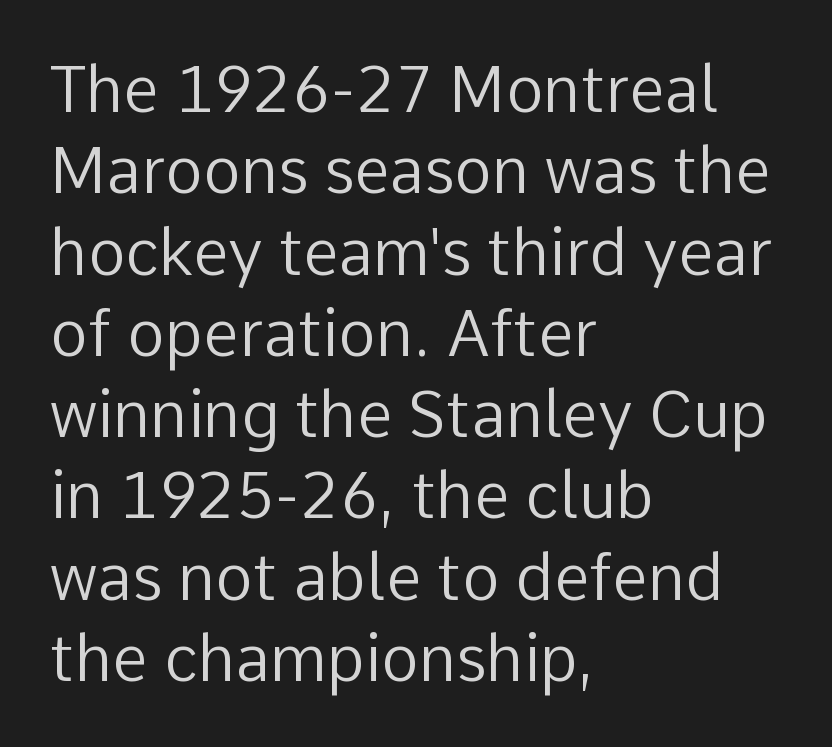
Q: Is the text bold? A: No.
Q: Is the text italic (slanted)? A: No, it is upright.
Q: Is the typeface a serif or a sans-serif typeface? A: Sans-serif.
Q: Is the text underlined? A: No.
Q: How is the paragraph aligned? A: Left-aligned.
Q: Is the spacing between letters normal or unusually wide? A: Normal.
Q: Is the spacing between lines tight, normal or loose? A: Normal.
Q: Width (condensed, normal, or wide)? A: Normal.
Q: Stroke contrast? A: Low.
Q: x-height? A: Medium.
Q: Monospaced? A: No.
